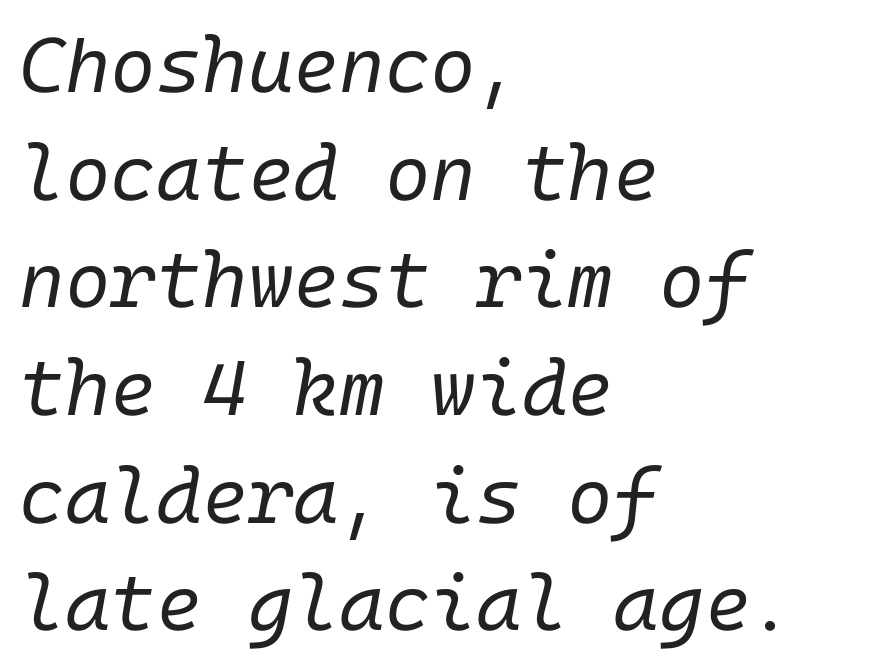
The lines sit at an ordinary, default distance from one another. A clean baseline with only descenders dipping below it. The letterforms sit at book weight or below. You can tell it's italic because the verticals aren't actually vertical. Horizontal alignment here is leftward, the default for most running prose.
